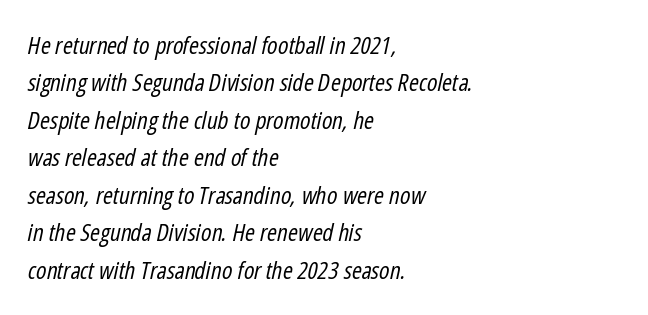
Q: Is the text bold? A: No.
Q: Is the text italic (slanted)? A: Yes, it leans right by about 12 degrees.
Q: Is the text underlined? A: No.
Q: How is the paragraph aligned? A: Left-aligned.
Q: Is the spacing between letters normal or unusually wide? A: Normal.
Q: Is the spacing between lines tight, normal or loose? A: Normal.
